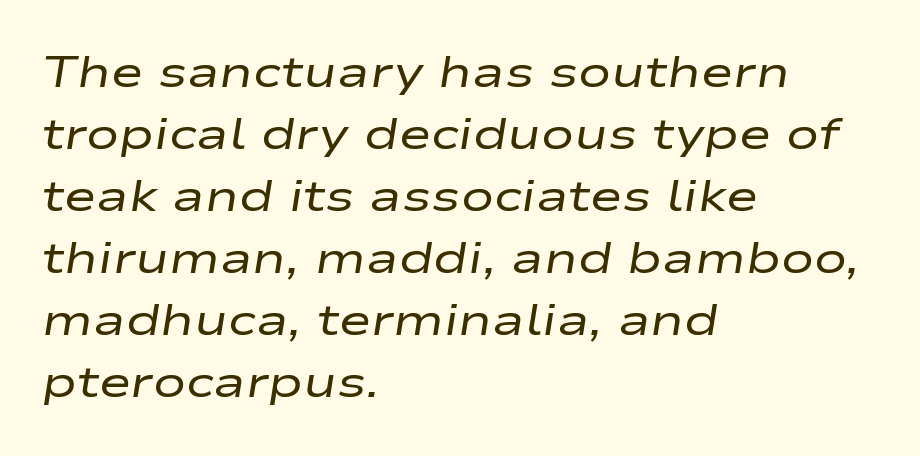
{"italic": "yes", "lean": "right", "slant_degrees": 9, "bold": "no", "weight": "regular", "width": "wide", "stroke_contrast": "low", "x_height": "medium", "monospaced": "no", "underline": "no", "align": "left", "line_spacing": "normal", "line_spacing_ratio": 1.41, "letter_spacing": "normal", "letter_spacing_em": 0.0, "glyph_px": 44}
